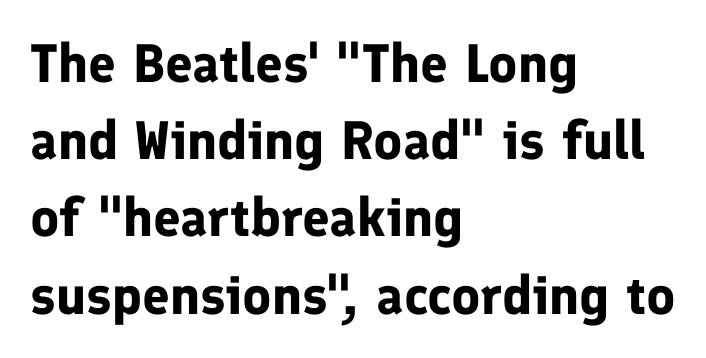
Q: Is the text bold? A: Yes.
Q: Is the text italic (slanted)? A: No, it is upright.
Q: Is the typeface a serif or a sans-serif typeface? A: Sans-serif.
Q: Is the text underlined? A: No.
Q: How is the paragraph aligned? A: Left-aligned.
Q: Is the spacing between letters normal or unusually wide? A: Normal.
Q: Is the spacing between lines tight, normal or loose? A: Normal.
Q: Width (condensed, normal, or wide)? A: Normal.
Q: Stroke contrast? A: Low.
Q: x-height? A: Medium.
Q: Monospaced? A: No.
